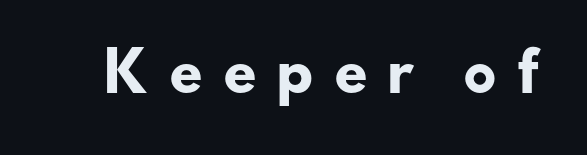
Q: Is the text bold? A: Yes.
Q: Is the typeface a serif or a sans-serif typeface? A: Sans-serif.
Q: Is the text underlined? A: No.
Q: Is the spacing between letters normal or unusually wide? A: Unusually wide.
Q: Width (condensed, normal, or wide)? A: Wide.
Q: Stroke contrast? A: Low.
Q: x-height? A: Small.
Q: Monospaced? A: No.
